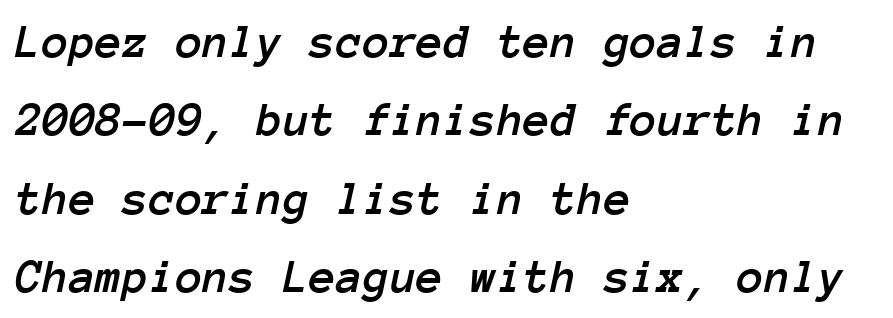
The image shows 49 px text type, italic (leaning right), monospaced; set left-aligned, normal line spacing (1.6x), normal letter spacing, not underlined; low stroke contrast and a medium x-height.
